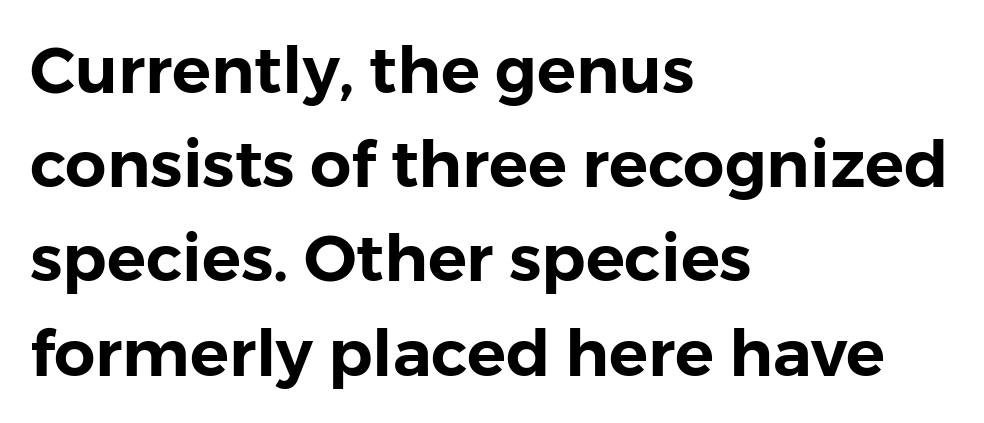
No word sits above an underline. The typeface chosen for these lines omits serifs. Italic? Not at all — the glyphs are vertical. These lines are rendered in a variable-pitch font. The lines are quadded left.
